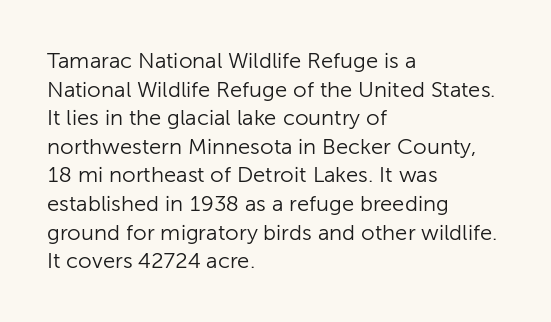
The image shows 22 px text type, upright; set left-aligned, normal line spacing (1.3x), normal letter spacing, not underlined.
